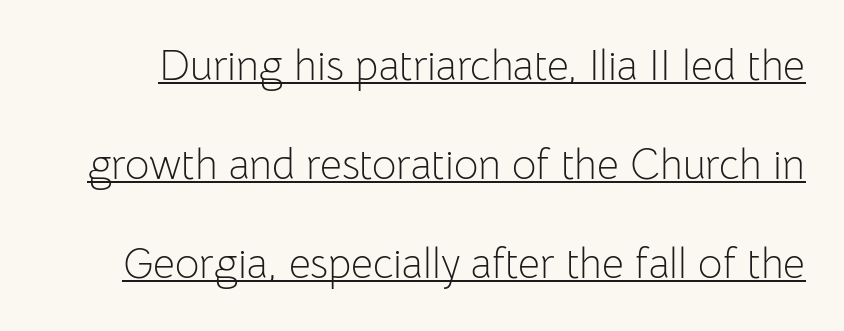
The face looks like a standard text weight, possibly lighter. The type sits square on the baseline with zero lean. Inter-character spacing is left at the font's built-in metrics. A typesetter would label this face a sans.
